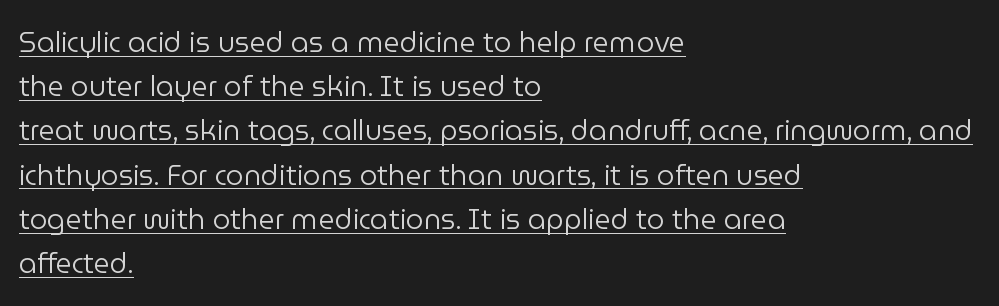
In terms of leading, this rendering sits right in the middle. These lines are composed in type without serifs. The lettering stays uniformly vertical, giving the passage a roman look. Each letter keeps its own natural width here, so spacing adapts to shape.
